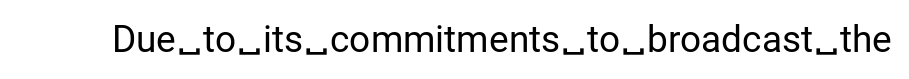
{"serif": "no", "italic": "no", "bold": "no", "weight": "regular", "width": "normal", "stroke_contrast": "low", "x_height": "medium", "monospaced": "no", "underline": "no", "letter_spacing": "normal", "letter_spacing_em": 0.0, "glyph_px": 37}
